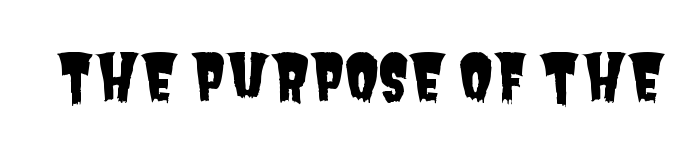
The image shows 63 px condensed sans-serif type; set normal letter spacing, not underlined; low stroke contrast and a large x-height.
